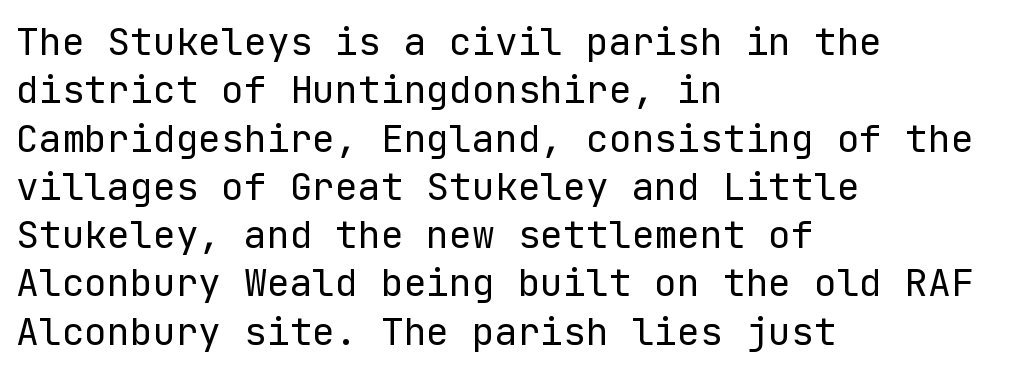
Q: Is the text bold? A: No.
Q: Is the text italic (slanted)? A: No, it is upright.
Q: Is the typeface a serif or a sans-serif typeface? A: Sans-serif.
Q: Is the text underlined? A: No.
Q: How is the paragraph aligned? A: Left-aligned.
Q: Is the spacing between letters normal or unusually wide? A: Normal.
Q: Is the spacing between lines tight, normal or loose? A: Normal.
Q: Width (condensed, normal, or wide)? A: Normal.
Q: Stroke contrast? A: Low.
Q: x-height? A: Medium.
